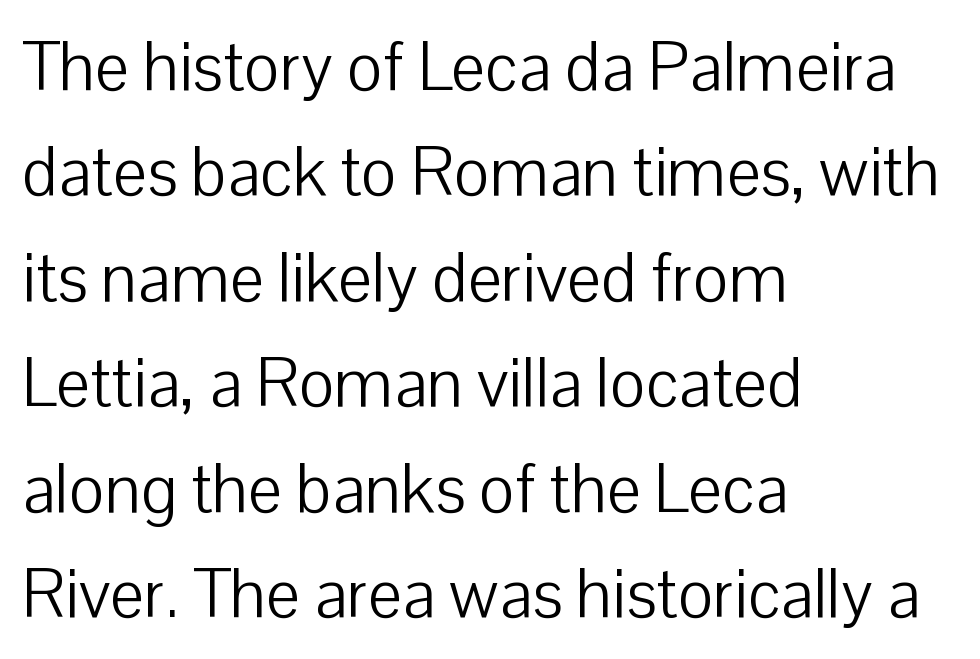
Typographically, this falls in the sans-serif category. This sample has the flowing, uneven cadence of proportional lettering. Has an underline been added? It has not. Heaviness? Minimal to ordinary, like unemphasized prose.
